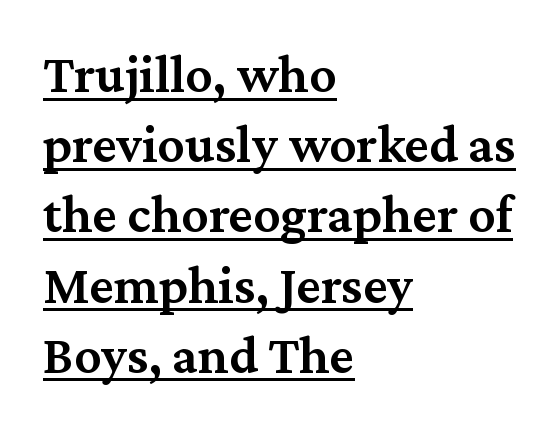
The lettering stays uniformly vertical, giving the passage a roman look. Set as a demibold, roughly 600 on the weight scale. Students, note that the glyphs here touch the page at normal intervals. All the whitespace from short lines collects on the right.
